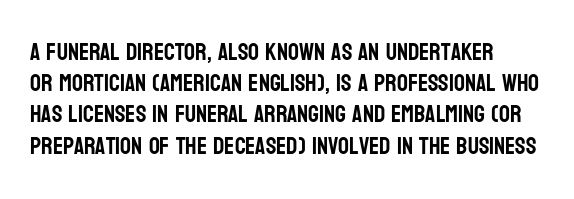
{"italic": "no", "underline": "no", "line_spacing": "normal", "line_spacing_ratio": 1.3, "letter_spacing": "normal", "letter_spacing_em": 0.0, "glyph_px": 24}
